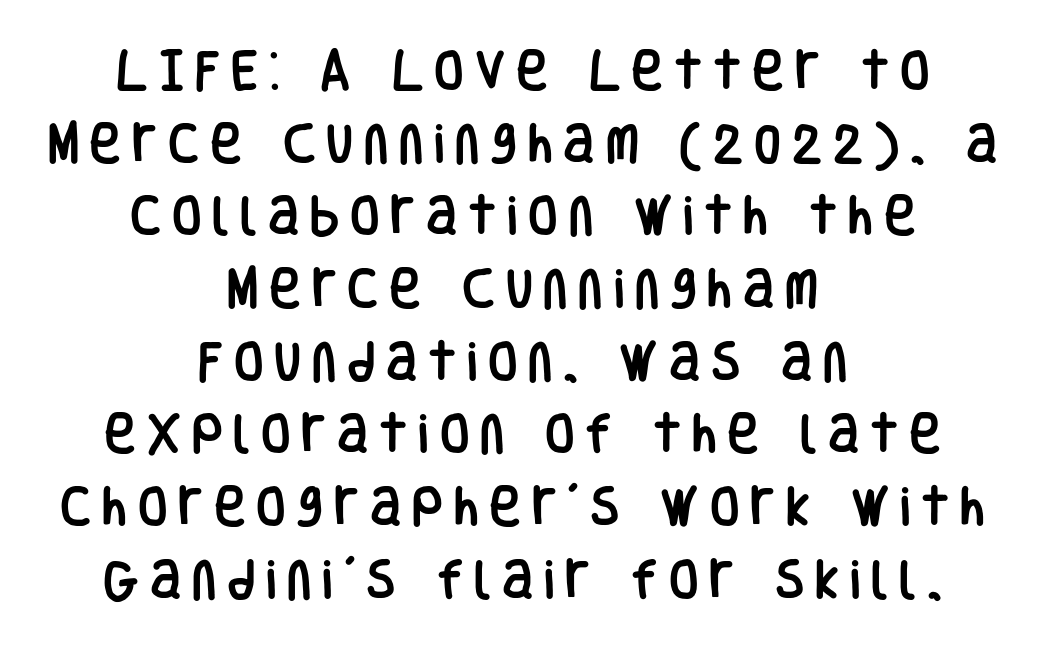
Q: Is the text italic (slanted)? A: No, it is upright.
Q: Is the typeface a serif or a sans-serif typeface? A: Sans-serif.
Q: Is the text underlined? A: No.
Q: How is the paragraph aligned? A: Centered.
Q: Is the spacing between letters normal or unusually wide? A: Unusually wide.
Q: Is the spacing between lines tight, normal or loose? A: Normal.
Q: Width (condensed, normal, or wide)? A: Condensed.
Q: Stroke contrast? A: Low.
Q: x-height? A: Large.
Q: Monospaced? A: No.
